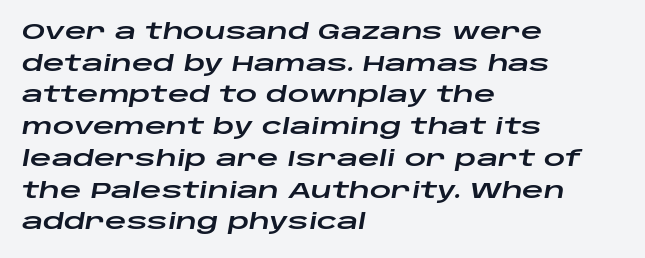
Line spacing here is normal. Only glyphs here, with clear space below each row. Compared with a centered layout, this one pins lines to the left instead. The line texture is even and compact thanks to regular tracking.
